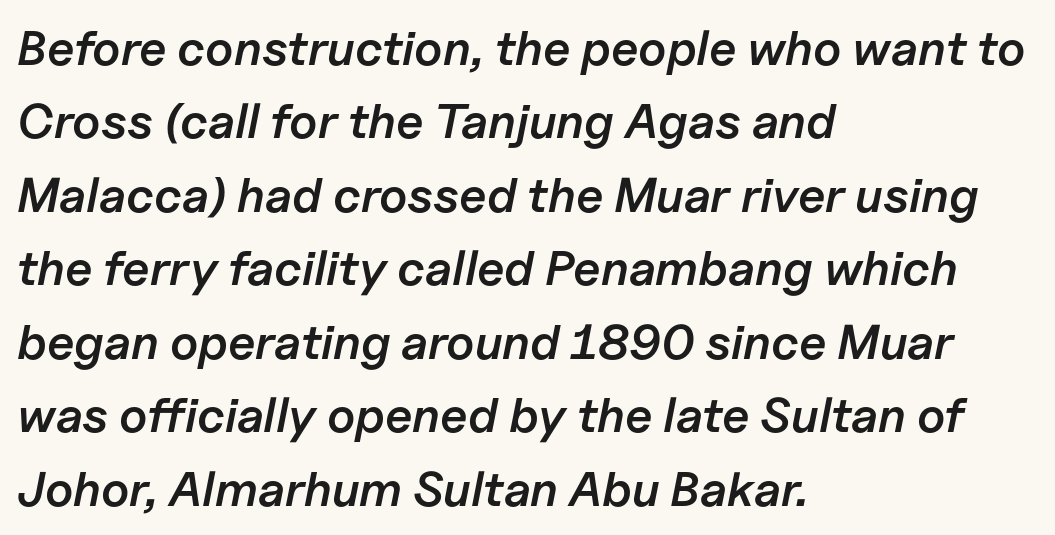
Posture: slanted. The letters advance in unequal steps, a hallmark of proportional type. The strip under each line holds only bare page. As a designer I'd log this as weight 600, semibold.
